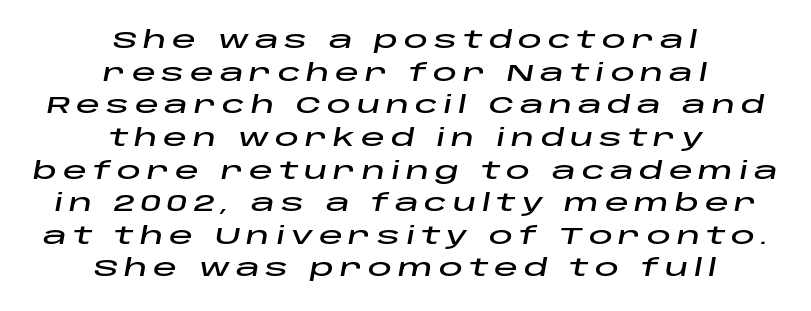
Caption: expanded tracking, letters set apart. The specimen reads as italic at a glance. Descender tails drop into unmarked territory. The vertical gap from one line to the next is medium.
